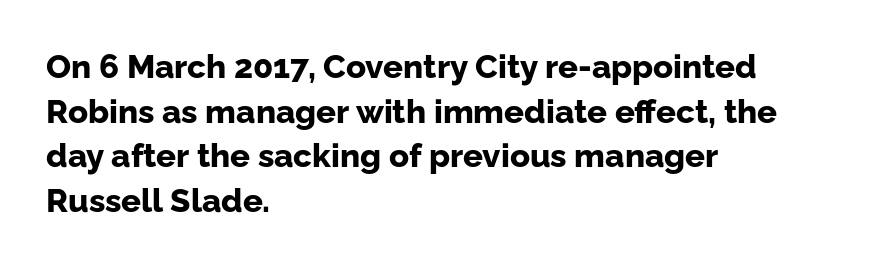
{"serif": "no", "italic": "no", "bold": "yes", "weight": "bold", "width": "normal", "stroke_contrast": "low", "x_height": "medium", "monospaced": "no", "underline": "no", "align": "left", "line_spacing": "normal", "line_spacing_ratio": 1.35, "letter_spacing": "normal", "letter_spacing_em": 0.0, "glyph_px": 33}
